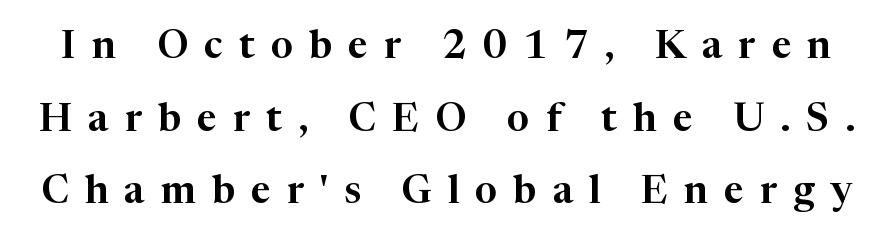
The tracking reads as deliberately expanded to a designer's eye. This sample has the flowing, uneven cadence of proportional lettering. The glyphs in this specimen are seriffed. Only glyphs here, with clear space below each row. Is there any slant? The stems are plumb.
